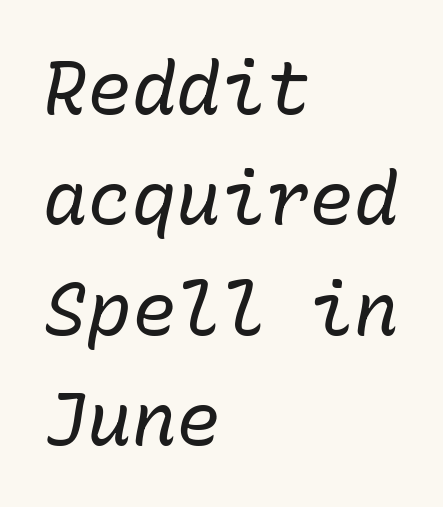
Q: Is the text bold? A: No.
Q: Is the text italic (slanted)? A: Yes, it leans right by about 10 degrees.
Q: Is the text underlined? A: No.
Q: How is the paragraph aligned? A: Left-aligned.
Q: Is the spacing between letters normal or unusually wide? A: Normal.
Q: Is the spacing between lines tight, normal or loose? A: Normal.
Q: Width (condensed, normal, or wide)? A: Normal.
Q: Stroke contrast? A: Low.
Q: x-height? A: Medium.
Q: Monospaced? A: Yes.
